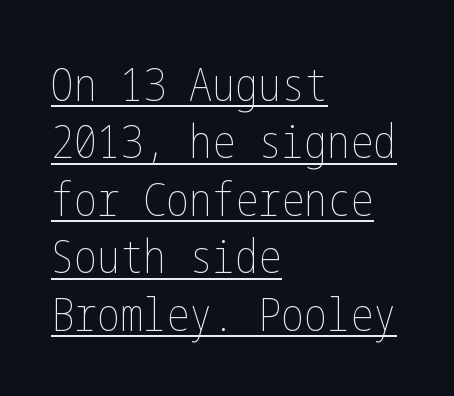
Q: Is the text bold? A: No.
Q: Is the text italic (slanted)? A: No, it is upright.
Q: Is the text underlined? A: Yes.
Q: How is the paragraph aligned? A: Left-aligned.
Q: Is the spacing between letters normal or unusually wide? A: Normal.
Q: Is the spacing between lines tight, normal or loose? A: Normal.
Q: Width (condensed, normal, or wide)? A: Condensed.
Q: Stroke contrast? A: Low.
Q: x-height? A: Medium.
